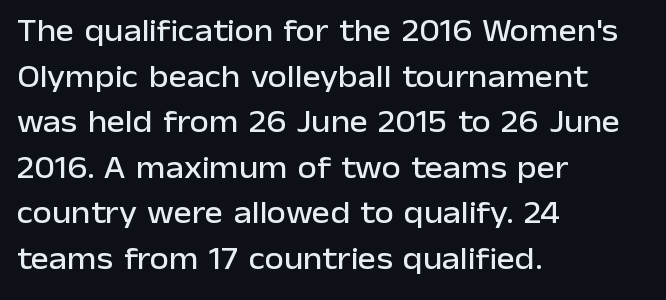
{"serif": "no", "italic": "no", "width": "normal", "stroke_contrast": "low", "x_height": "medium", "monospaced": "no", "underline": "no", "align": "left", "line_spacing": "normal", "line_spacing_ratio": 1.47, "letter_spacing": "normal", "letter_spacing_em": 0.0, "glyph_px": 31}
